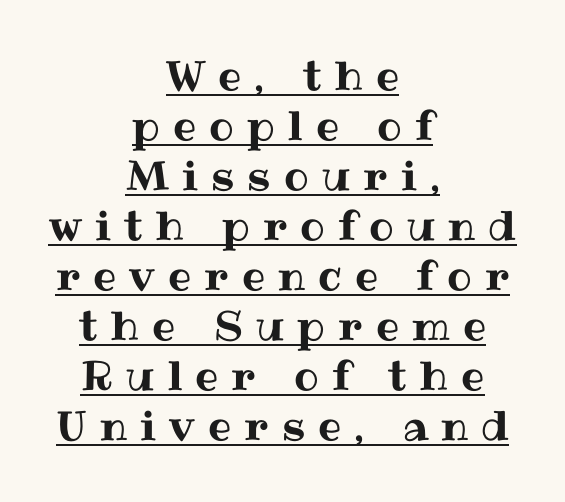
A continuous stroke trails under the words, as in a hyperlink. You could not count columns in this text — the font is proportionally spaced. What stands out about the letter spacing? Its width — letters are far apart. When letters stand straight like this, we call the style roman or upright. The typesetter chose a symmetrical, centered arrangement here.
